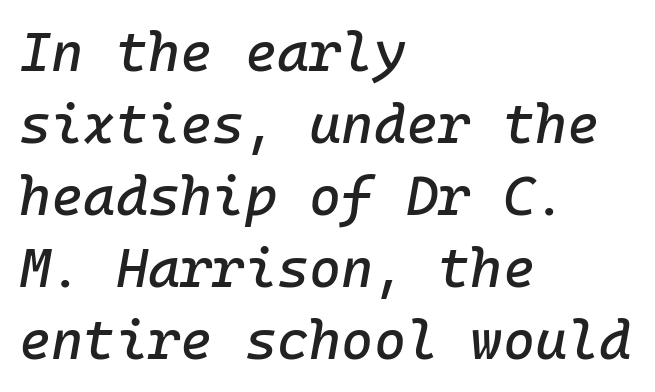
Beneath every word, the page is bare. Vertically, the passage feels balanced, rows spaced as you'd expect. Slanted lettering throughout. Is the block centered? No — it sits flush against the left margin. Between one letter and the next there's only the usual sliver of space.
